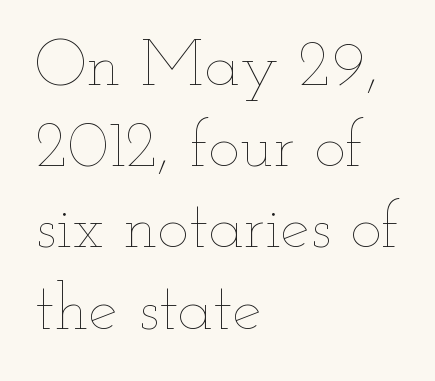
Q: Is the text bold? A: No.
Q: Is the text italic (slanted)? A: No, it is upright.
Q: Is the text underlined? A: No.
Q: How is the paragraph aligned? A: Left-aligned.
Q: Is the spacing between letters normal or unusually wide? A: Normal.
Q: Width (condensed, normal, or wide)? A: Wide.
Q: Stroke contrast? A: Low.
Q: x-height? A: Small.
Q: Monospaced? A: No.
